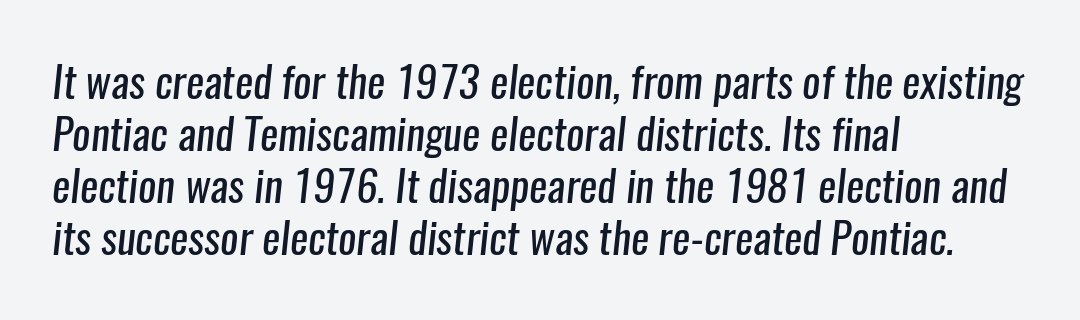
The image shows 43 px regular-weight, condensed sans-serif type; set left-aligned, line spacing 1.21x, normal letter spacing, not underlined; low stroke contrast and a medium x-height.
